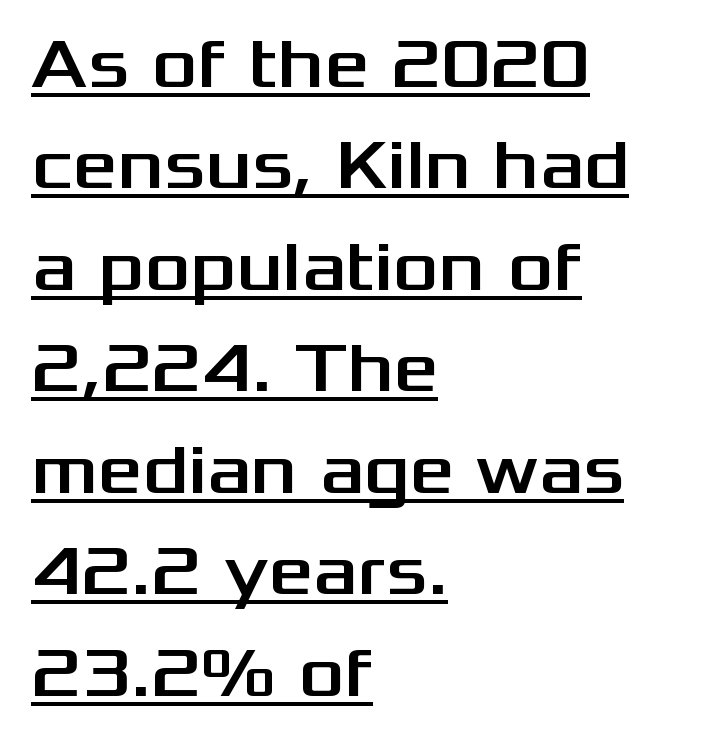
Q: Is the text italic (slanted)? A: No, it is upright.
Q: Is the typeface a serif or a sans-serif typeface? A: Sans-serif.
Q: Is the text underlined? A: Yes.
Q: How is the paragraph aligned? A: Left-aligned.
Q: Is the spacing between letters normal or unusually wide? A: Normal.
Q: Is the spacing between lines tight, normal or loose? A: Normal.
Q: Width (condensed, normal, or wide)? A: Wide.
Q: Stroke contrast? A: Medium.
Q: x-height? A: Medium.
Q: Monospaced? A: No.
